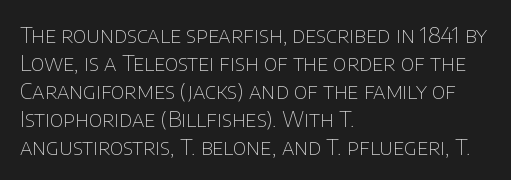
The image shows 22 px text type, upright; set left-aligned, normal line spacing (1.27x), normal letter spacing, not underlined.
